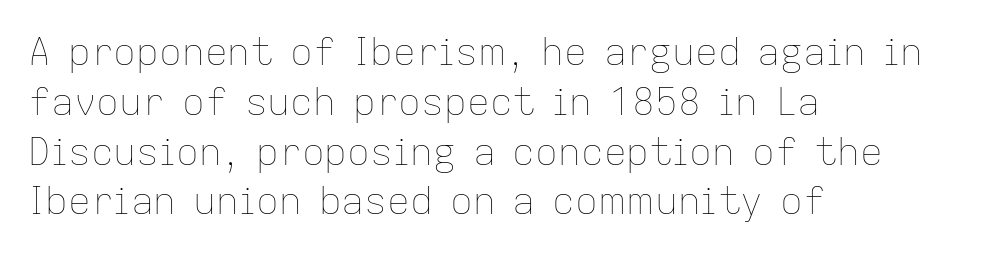
The designer left line spacing at the default. The letters stand straight up with perfectly vertical stems. The rendering anchors every line to the left-hand side. The passage shown is not underscored anywhere.
